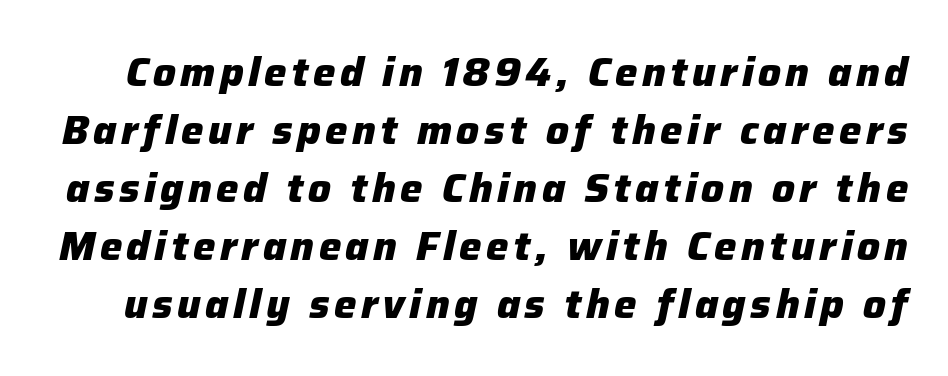
Leading matches the norm, producing a regular column. Is the type slanted? Yes — the strokes lean at a clear angle. The sample has been set heavy, in full bold. Beneath every word, the page is bare. Here the designer chose a conventional face with non-uniform glyph widths.
